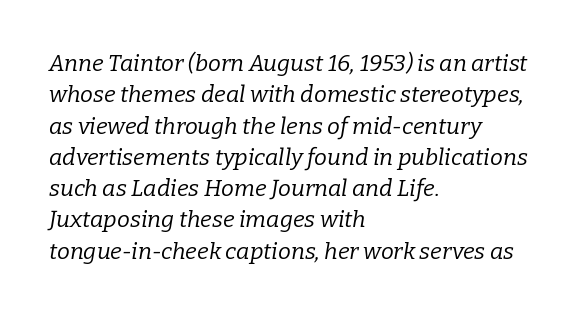
Q: Is the text bold? A: No.
Q: Is the text italic (slanted)? A: Yes, it leans right by about 9 degrees.
Q: Is the text underlined? A: No.
Q: How is the paragraph aligned? A: Left-aligned.
Q: Is the spacing between letters normal or unusually wide? A: Normal.
Q: Is the spacing between lines tight, normal or loose? A: Normal.
